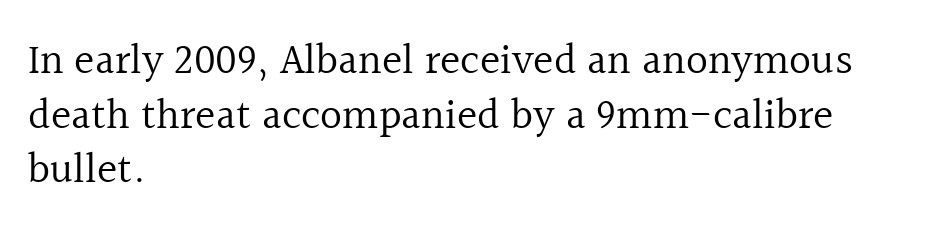
The image shows 43 px regular-weight serif type, upright; set left-aligned, normal line spacing (1.27x), normal letter spacing, not underlined; a medium x-height.
